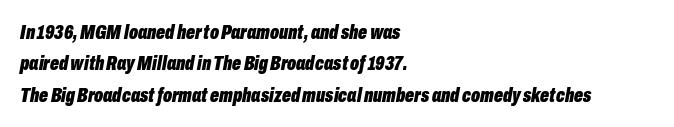
The passage shown leans; its letterforms are oblique. The rows are spaced the way most documents space them. These lines carry a lot of weight — the face is fully bold. Only glyphs here, with clear space below each row. These lines stack with their left ends in a neat column. The line texture is even and compact thanks to regular tracking.
